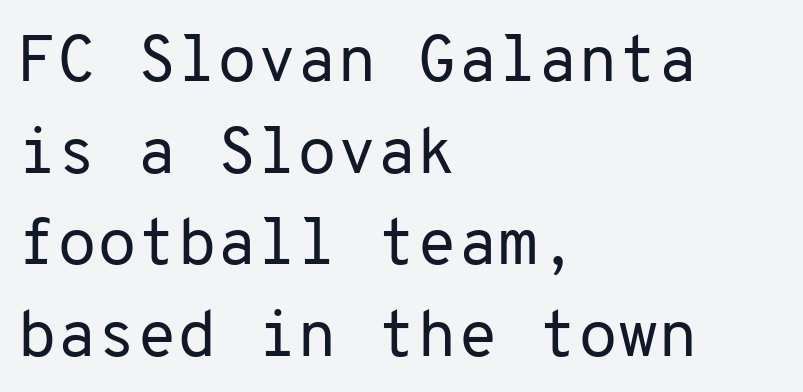
Q: Is the text bold? A: No.
Q: Is the text italic (slanted)? A: No, it is upright.
Q: Is the typeface a serif or a sans-serif typeface? A: Sans-serif.
Q: Is the text underlined? A: No.
Q: How is the paragraph aligned? A: Left-aligned.
Q: Is the spacing between letters normal or unusually wide? A: Normal.
Q: Is the spacing between lines tight, normal or loose? A: Normal.
Q: Width (condensed, normal, or wide)? A: Normal.
Q: Stroke contrast? A: Low.
Q: x-height? A: Medium.
Q: Monospaced? A: Yes.
